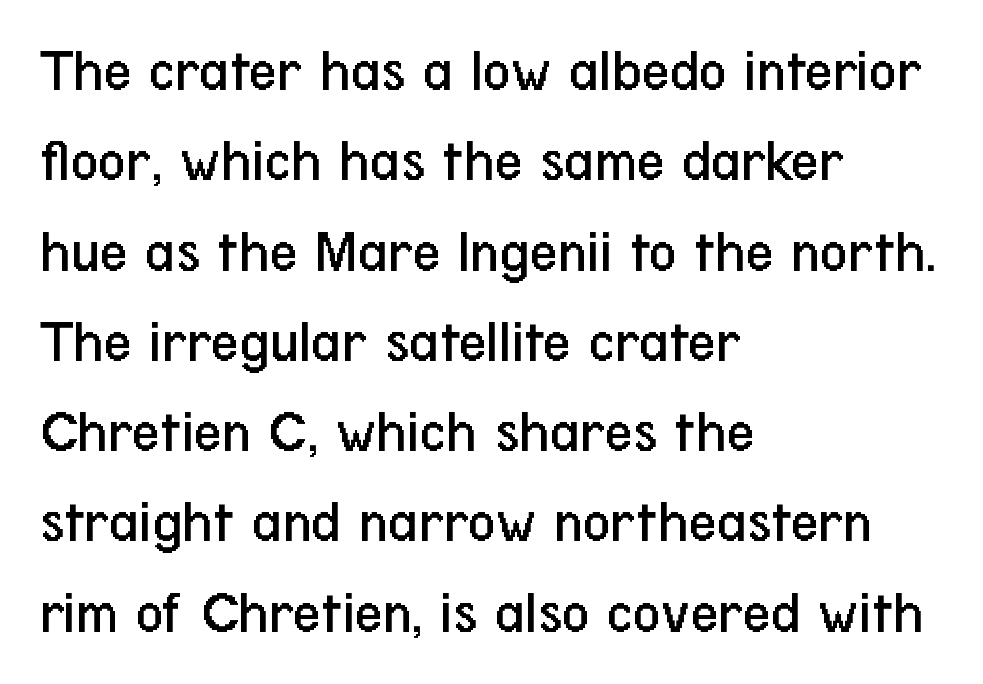
Horizontal alignment here is leftward, the default for most running prose. Between one letter and the next there's only the usual sliver of space. Underlining? Definitely not there. The cut favours lightness, reaching ordinary text weight at its darkest. Look at the bottom of the vertical strokes: they stop flat, with no serifs.
